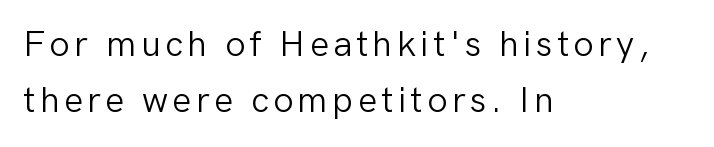
Q: Is the text bold? A: No.
Q: Is the text italic (slanted)? A: No, it is upright.
Q: Is the typeface a serif or a sans-serif typeface? A: Sans-serif.
Q: Is the text underlined? A: No.
Q: How is the paragraph aligned? A: Left-aligned.
Q: Is the spacing between lines tight, normal or loose? A: Normal.
Q: Width (condensed, normal, or wide)? A: Normal.
Q: Stroke contrast? A: Low.
Q: x-height? A: Medium.
Q: Monospaced? A: No.
